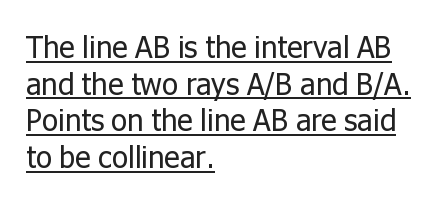
Q: Is the text bold? A: No.
Q: Is the text italic (slanted)? A: No, it is upright.
Q: Is the typeface a serif or a sans-serif typeface? A: Sans-serif.
Q: Is the text underlined? A: Yes.
Q: How is the paragraph aligned? A: Left-aligned.
Q: Is the spacing between letters normal or unusually wide? A: Normal.
Q: Width (condensed, normal, or wide)? A: Normal.
Q: Stroke contrast? A: Low.
Q: x-height? A: Medium.
Q: Monospaced? A: No.
